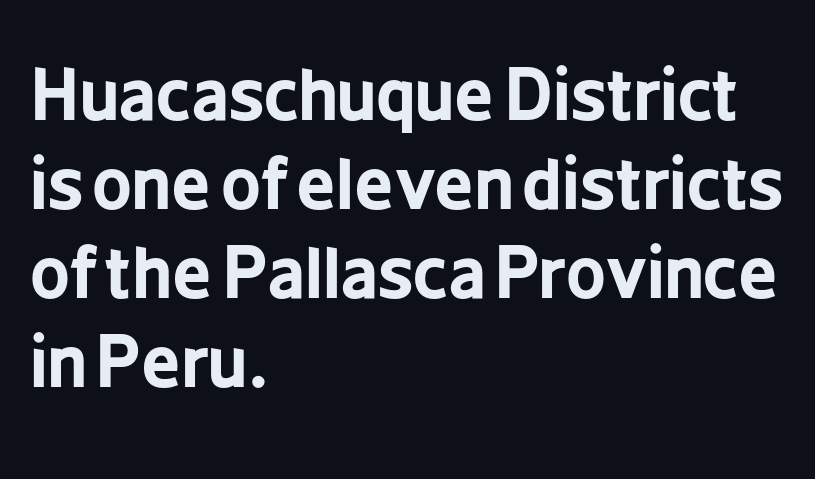
Type style note: lacks serifs. The space beneath each line is pristine and unruled. The typesetter chose a ragged-right arrangement here. The letters stand upright; this is a roman face.
